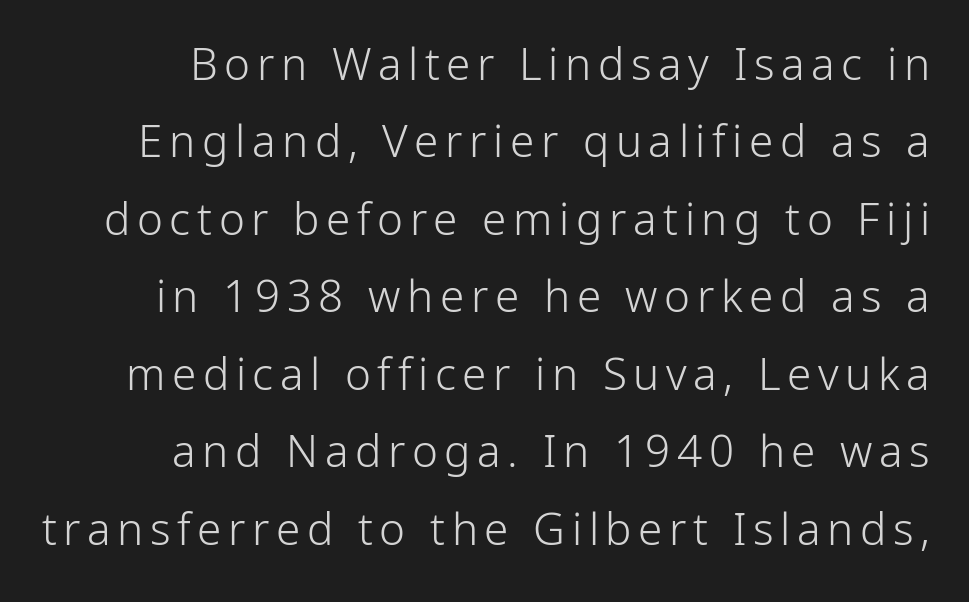
The image shows 44 px light sans-serif type, upright; set line spacing 1.76x, not underlined; low stroke contrast and a medium x-height.
